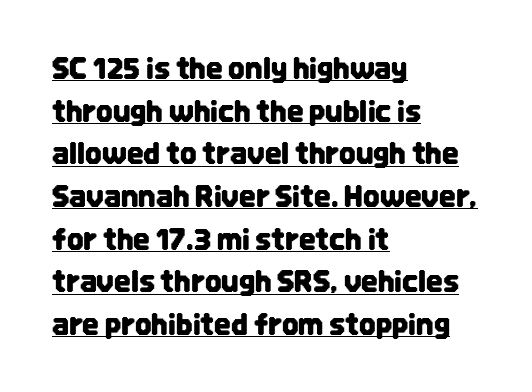
Posture: vertical. Which margin do the lines hug? The left one — the right edge is uneven. This sample uses a sans-serif face. Each letter keeps its own natural width here, so spacing adapts to shape. Underline: present.
